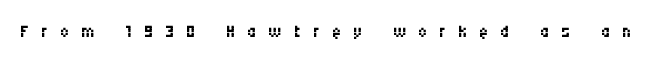
A typesetter would call this heavily tracked-out type. The font is comparable to plain body text, perhaps lighter. The words here are not underlined. A typesetter would mark this as roman, not italic.
